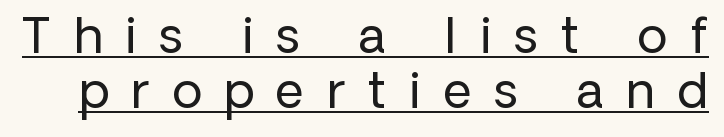
Q: Is the text bold? A: No.
Q: Is the text italic (slanted)? A: No, it is upright.
Q: Is the typeface a serif or a sans-serif typeface? A: Sans-serif.
Q: Is the text underlined? A: Yes.
Q: Is the spacing between letters normal or unusually wide? A: Unusually wide.
Q: Is the spacing between lines tight, normal or loose? A: Tight.
Q: Width (condensed, normal, or wide)? A: Normal.
Q: Stroke contrast? A: Low.
Q: x-height? A: Medium.
Q: Monospaced? A: No.
